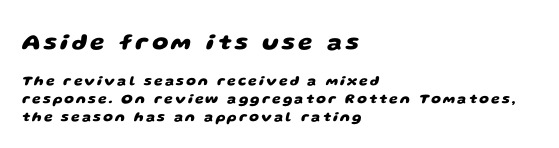
{"bold": "yes", "underline": "no", "align": "left", "line_spacing": "normal", "line_spacing_ratio": 1.26, "larger_block": "first", "size_ratio": 1.64, "glyph_px": 23}
